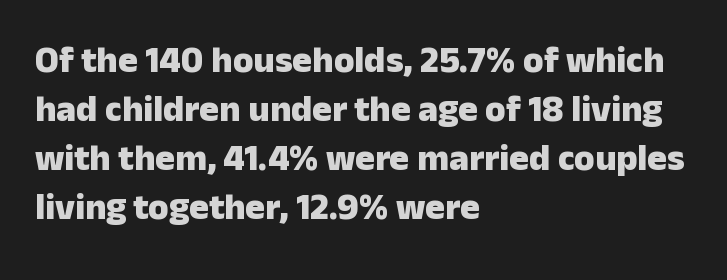
The image shows 37 px heavy sans-serif type, upright; set left-aligned, normal line spacing (1.32x), normal letter spacing, not underlined; low stroke contrast and a medium x-height.
